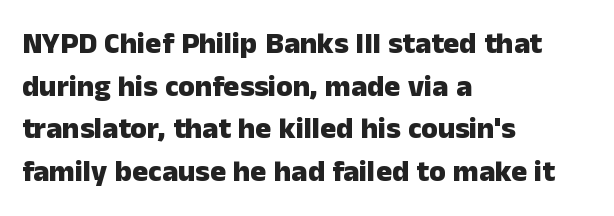
Q: Is the text bold? A: Yes.
Q: Is the text italic (slanted)? A: No, it is upright.
Q: Is the typeface a serif or a sans-serif typeface? A: Sans-serif.
Q: Is the text underlined? A: No.
Q: How is the paragraph aligned? A: Left-aligned.
Q: Is the spacing between letters normal or unusually wide? A: Normal.
Q: Is the spacing between lines tight, normal or loose? A: Normal.
Q: Width (condensed, normal, or wide)? A: Normal.
Q: Stroke contrast? A: Low.
Q: x-height? A: Medium.
Q: Monospaced? A: No.
